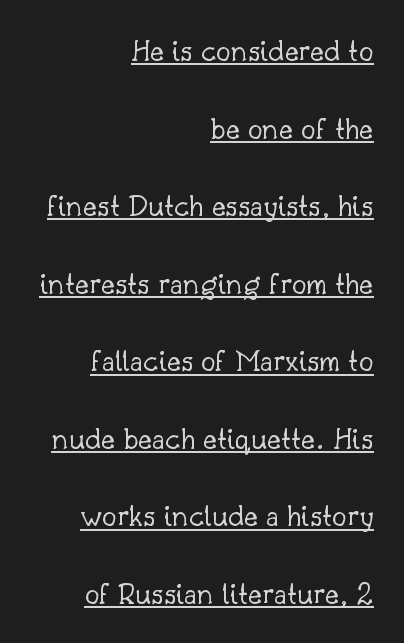
{"italic": "no", "bold": "no", "weight": "light", "width": "normal", "stroke_contrast": "low", "x_height": "small", "monospaced": "no", "underline": "yes", "align": "right", "line_spacing": "loose", "line_spacing_ratio": 2.35, "letter_spacing": "normal", "letter_spacing_em": 0.0, "glyph_px": 33}
